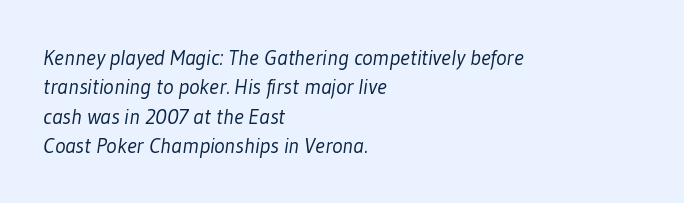
The image shows 22 px text type; set left-aligned, normal line spacing (1.34x), normal letter spacing, not underlined.
